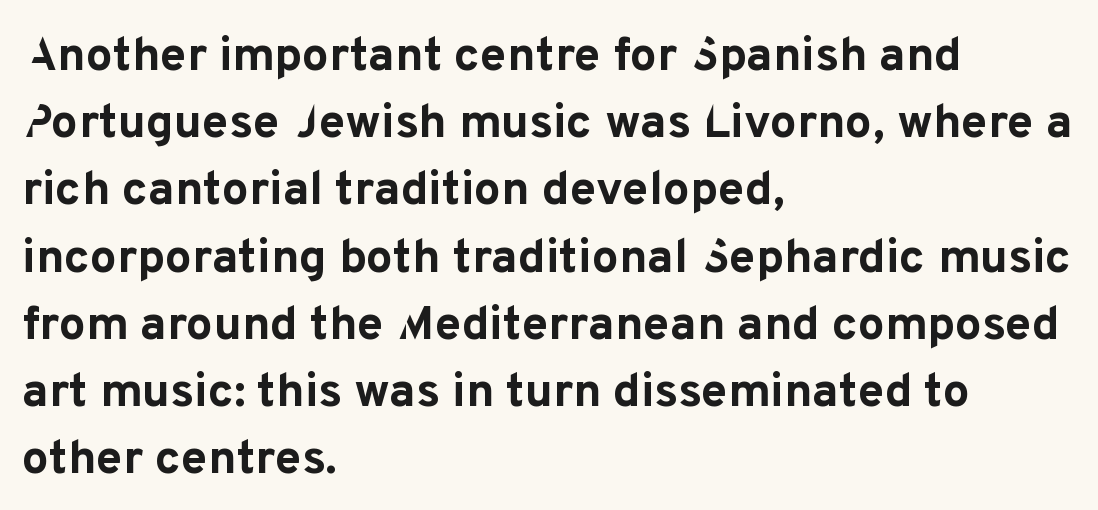
Q: Is the text bold? A: Yes.
Q: Is the text italic (slanted)? A: No, it is upright.
Q: Is the typeface a serif or a sans-serif typeface? A: Sans-serif.
Q: Is the text underlined? A: No.
Q: How is the paragraph aligned? A: Left-aligned.
Q: Is the spacing between letters normal or unusually wide? A: Normal.
Q: Is the spacing between lines tight, normal or loose? A: Normal.
Q: Width (condensed, normal, or wide)? A: Normal.
Q: Stroke contrast? A: Low.
Q: x-height? A: Medium.
Q: Monospaced? A: No.
